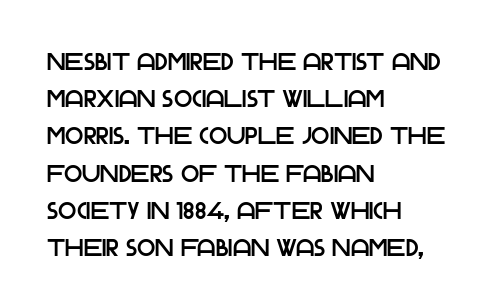
Q: Is the text italic (slanted)? A: No, it is upright.
Q: Is the text underlined? A: No.
Q: How is the paragraph aligned? A: Left-aligned.
Q: Is the spacing between letters normal or unusually wide? A: Normal.
Q: Is the spacing between lines tight, normal or loose? A: Normal.
